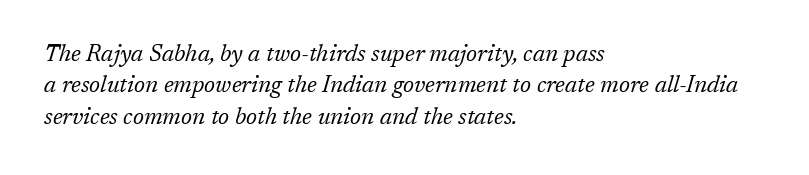
{"italic": "yes", "lean": "right", "slant_degrees": 17, "bold": "no", "underline": "no", "align": "left", "line_spacing": "normal", "line_spacing_ratio": 1.36, "letter_spacing": "normal", "letter_spacing_em": 0.0, "glyph_px": 23}
